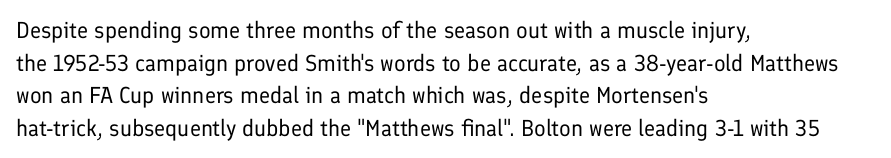
Characters follow at the spacing the type designer built in. The letterforms sit at book weight or below. Rendered with straight, roman letterforms. The rows are spaced the way most documents space them. The strip under each line holds only bare page.
